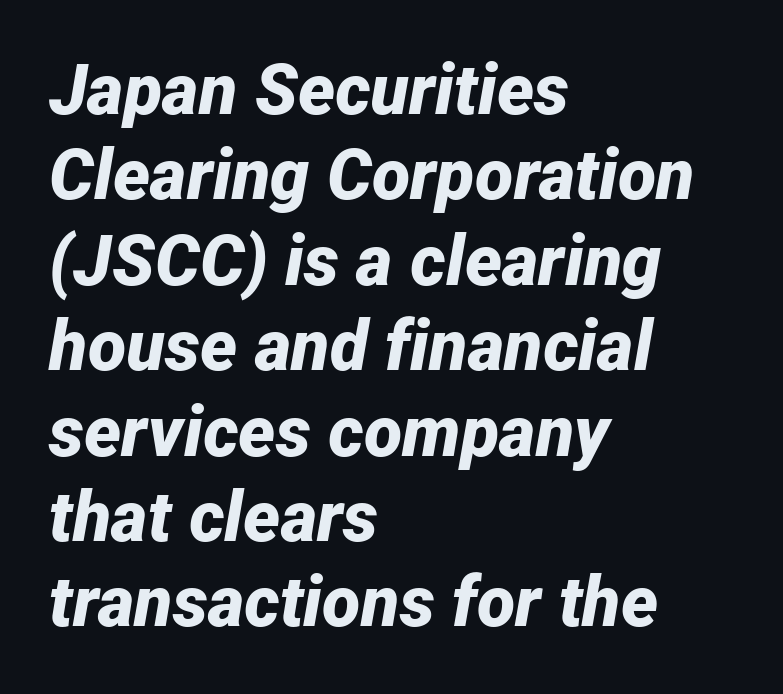
The image shows 70 px bold type, italic (leaning right); set left-aligned, line spacing 1.22x, normal letter spacing, not underlined; low stroke contrast and a medium x-height.
